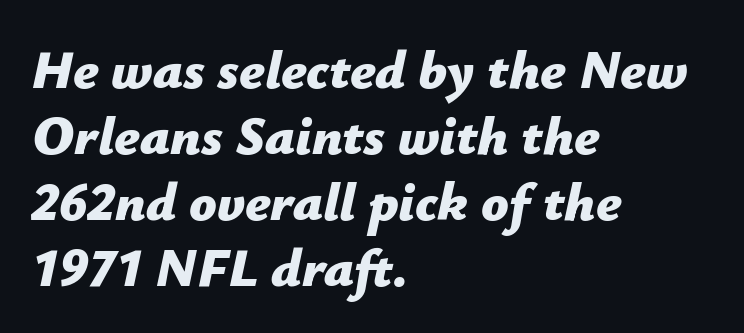
The passage shown is not underscored anywhere. If you drew a ruler down the left edge, every line would touch it. Notice how thick the strokes are: this is what a full bold looks like. Each word holds together tightly as a unit, with standard inter-letter gaps.
